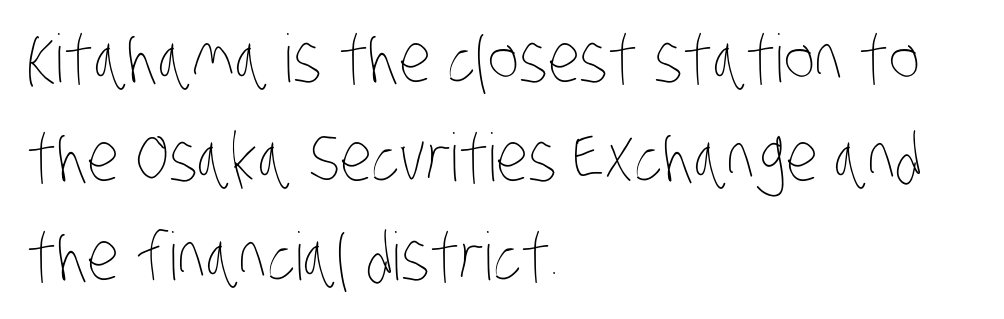
{"bold": "no", "weight": "thin", "width": "condensed", "stroke_contrast": "low", "x_height": "large", "monospaced": "no", "underline": "no", "align": "left", "line_spacing": "normal", "line_spacing_ratio": 1.5, "letter_spacing": "normal", "letter_spacing_em": 0.0, "glyph_px": 66}
